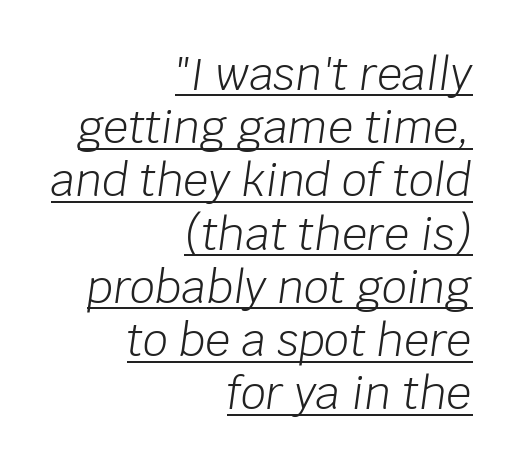
Designer's note — italics engaged. The characters are drawn with everyday or finer stroke widths. Students, note that the glyphs here touch the page at normal intervals. A rule runs beneath these lines of type.
